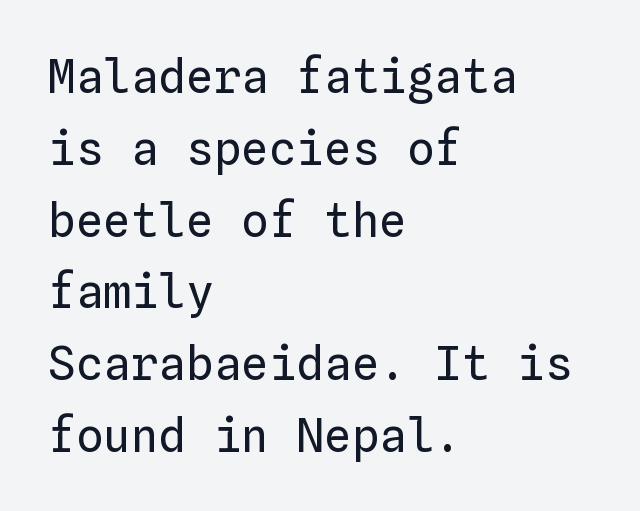
The image shows 46 px regular-weight type, upright, monospaced; set left-aligned, normal line spacing (1.56x), normal letter spacing, not underlined; low stroke contrast and a medium x-height.
